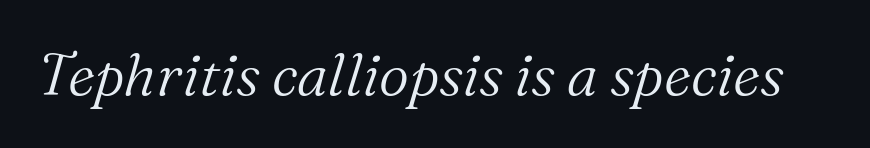
{"serif": "yes", "italic": "yes", "lean": "right", "slant_degrees": 16, "bold": "no", "weight": "light", "width": "normal", "stroke_contrast": "medium", "x_height": "medium", "monospaced": "no", "underline": "no", "letter_spacing": "normal", "letter_spacing_em": 0.0, "glyph_px": 59}
